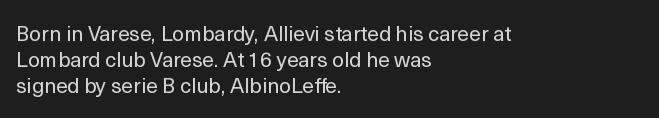
{"italic": "no", "bold": "no", "underline": "no", "align": "left", "line_spacing": "normal", "line_spacing_ratio": 1.25, "letter_spacing": "normal", "letter_spacing_em": 0.0, "glyph_px": 21}
